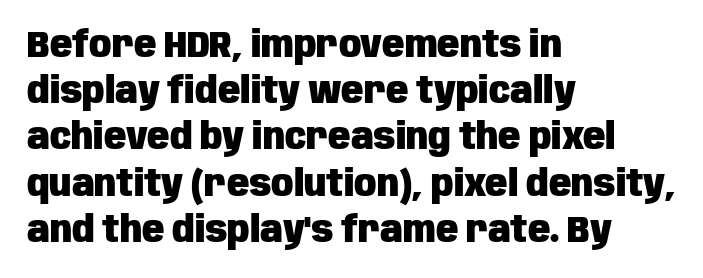
{"serif": "no", "italic": "no", "bold": "yes", "weight": "heavy", "width": "condensed", "stroke_contrast": "low", "x_height": "large", "monospaced": "no", "underline": "no", "align": "left", "line_spacing": "normal", "line_spacing_ratio": 1.25, "letter_spacing": "normal", "letter_spacing_em": 0.0, "glyph_px": 37}
